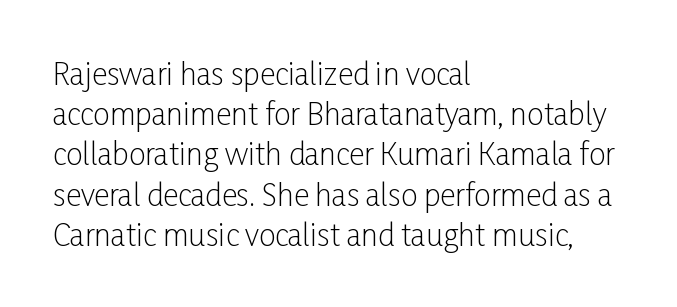
{"serif": "no", "italic": "no", "bold": "no", "weight": "light", "width": "condensed", "stroke_contrast": "low", "x_height": "medium", "monospaced": "no", "underline": "no", "align": "left", "line_spacing": "normal", "line_spacing_ratio": 1.34, "letter_spacing": "normal", "letter_spacing_em": 0.0, "glyph_px": 30}
